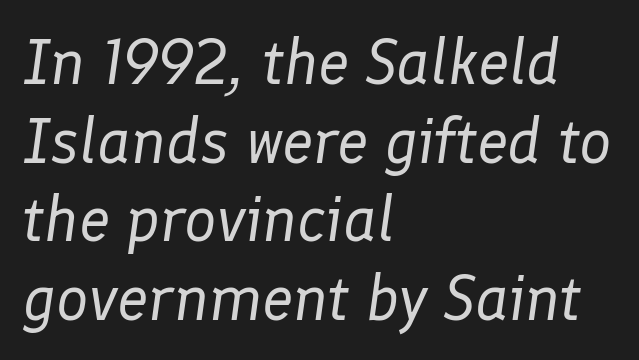
Q: Is the text bold? A: No.
Q: Is the text italic (slanted)? A: Yes, it leans right by about 8 degrees.
Q: Is the text underlined? A: No.
Q: How is the paragraph aligned? A: Left-aligned.
Q: Is the spacing between letters normal or unusually wide? A: Normal.
Q: Width (condensed, normal, or wide)? A: Normal.
Q: Stroke contrast? A: Low.
Q: x-height? A: Medium.
Q: Monospaced? A: No.
